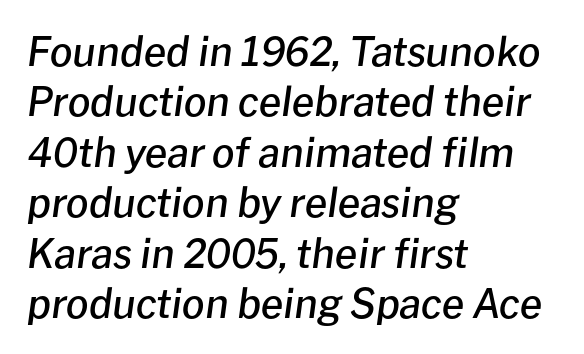
Nothing unusual about the tracking: characters are spaced as the font intends. This sample has the flowing, uneven cadence of proportional lettering. Does the copy run flush right? No — it runs flush left. Compared with an ordinary text face, these strokes are moderately heavier — a semibold.
